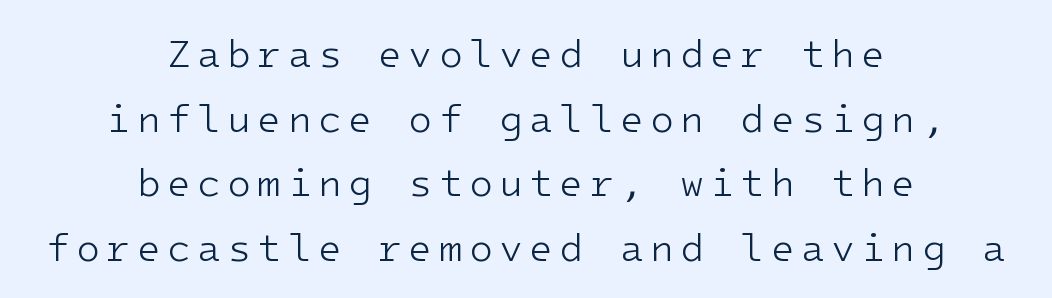
Q: Is the text bold? A: No.
Q: Is the text italic (slanted)? A: No, it is upright.
Q: Is the typeface a serif or a sans-serif typeface? A: Sans-serif.
Q: Is the text underlined? A: No.
Q: How is the paragraph aligned? A: Centered.
Q: Is the spacing between lines tight, normal or loose? A: Normal.
Q: Width (condensed, normal, or wide)? A: Normal.
Q: Stroke contrast? A: Low.
Q: x-height? A: Medium.
Q: Monospaced? A: Yes.
